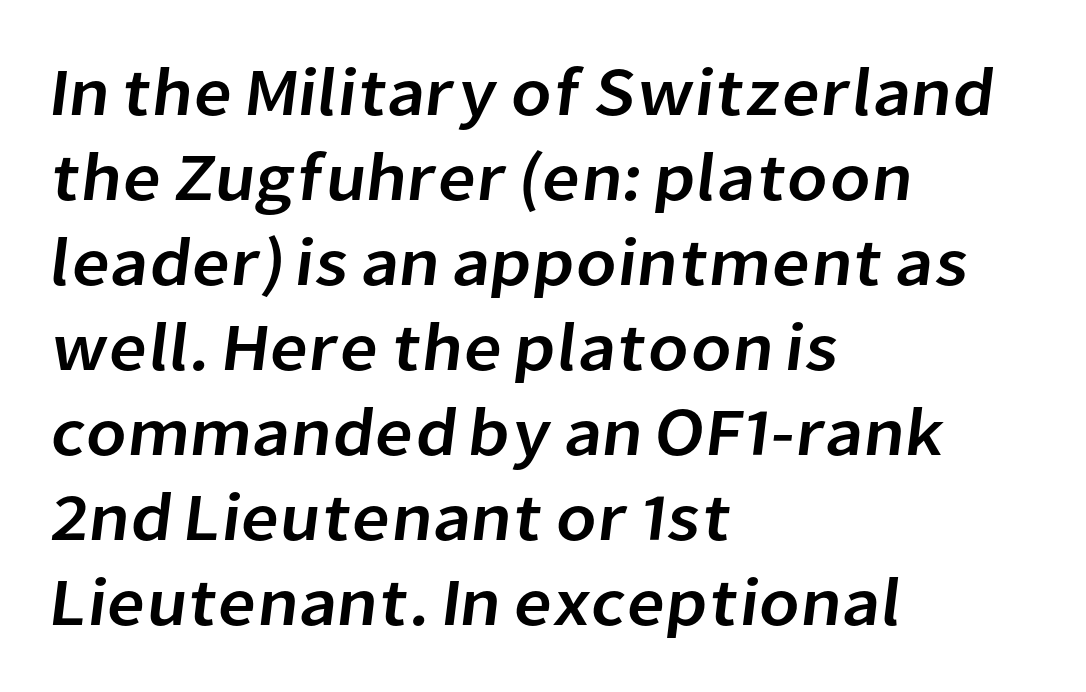
Q: Is the typeface a serif or a sans-serif typeface? A: Sans-serif.
Q: Is the text underlined? A: No.
Q: How is the paragraph aligned? A: Left-aligned.
Q: Is the spacing between letters normal or unusually wide? A: Normal.
Q: Is the spacing between lines tight, normal or loose? A: Normal.
Q: Width (condensed, normal, or wide)? A: Normal.
Q: Stroke contrast? A: Low.
Q: x-height? A: Medium.
Q: Monospaced? A: No.
